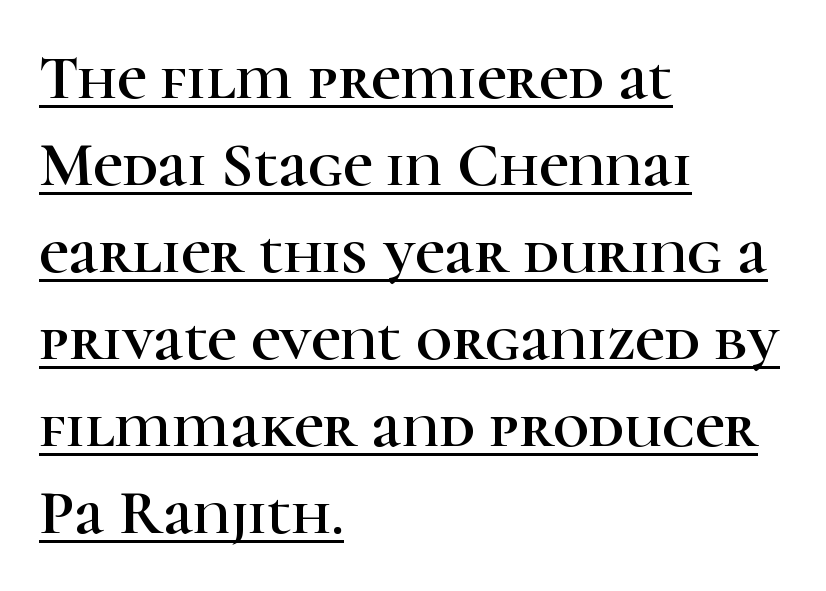
{"serif": "yes", "italic": "no", "width": "normal", "stroke_contrast": "high", "x_height": "medium", "monospaced": "no", "underline": "yes", "align": "left", "line_spacing": "normal", "line_spacing_ratio": 1.38, "letter_spacing": "normal", "letter_spacing_em": 0.0, "glyph_px": 63}
